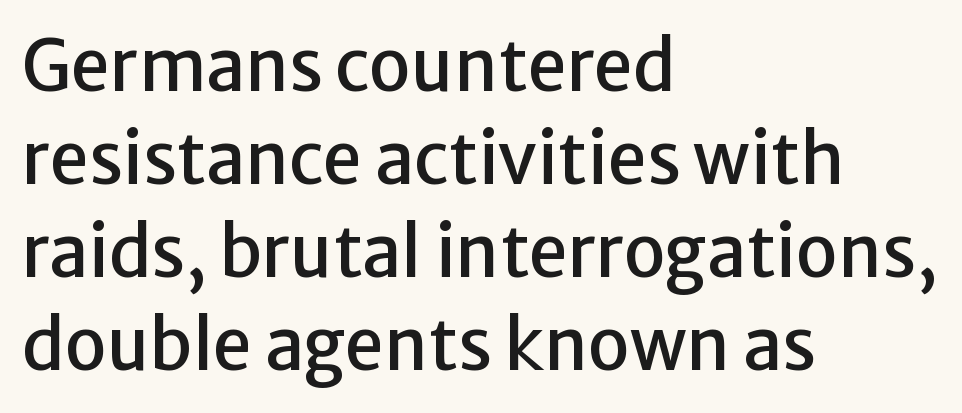
Q: Is the text italic (slanted)? A: No, it is upright.
Q: Is the typeface a serif or a sans-serif typeface? A: Sans-serif.
Q: Is the text underlined? A: No.
Q: How is the paragraph aligned? A: Left-aligned.
Q: Is the spacing between letters normal or unusually wide? A: Normal.
Q: Is the spacing between lines tight, normal or loose? A: Normal.
Q: Width (condensed, normal, or wide)? A: Normal.
Q: Stroke contrast? A: Low.
Q: x-height? A: Medium.
Q: Monospaced? A: No.
